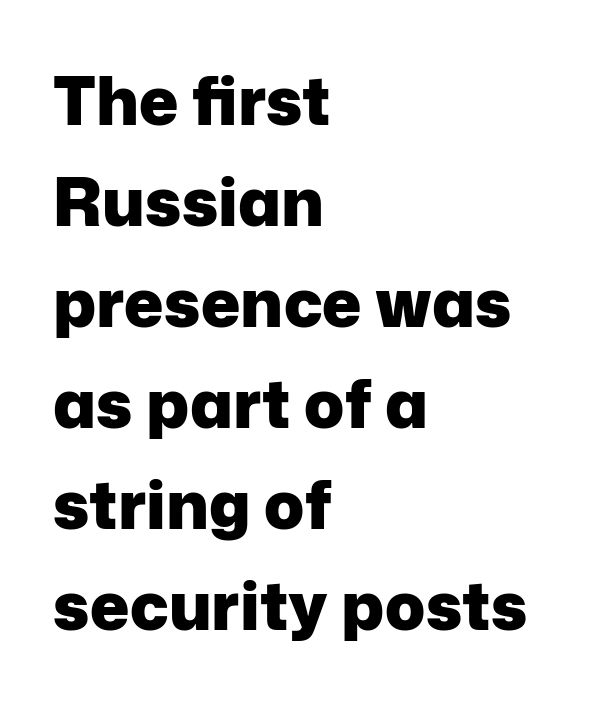
The image shows 66 px heavy sans-serif type, upright; set left-aligned, normal line spacing (1.53x), normal letter spacing, not underlined; low stroke contrast and a medium x-height.
